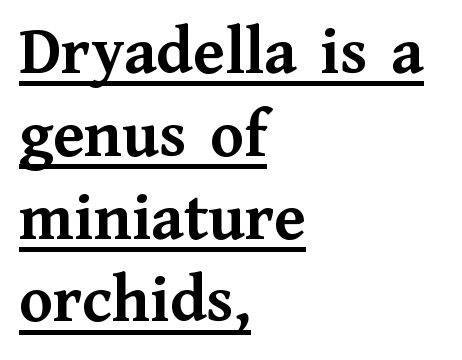
The glyphs have the mass of a bold cut. Here the glyphs are tracked normally, forming tight word shapes. Stroke terminals: seriffed. Varying glyph widths throughout — classic text-font behaviour.
